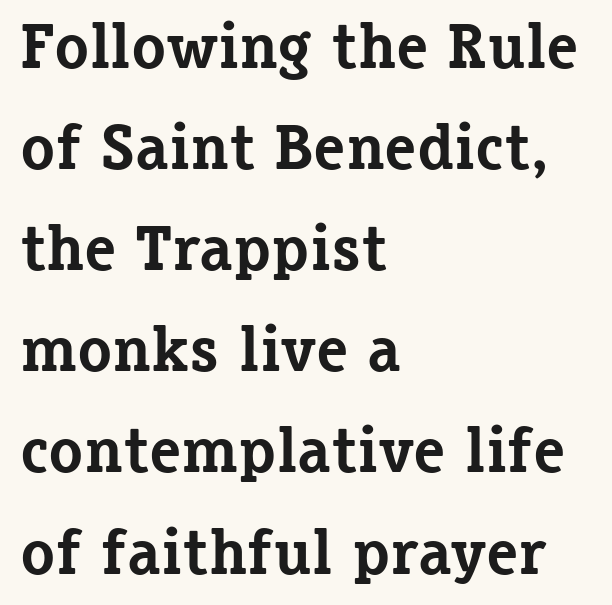
{"serif": "yes", "italic": "no", "bold": "yes", "weight": "bold", "width": "normal", "stroke_contrast": "low", "x_height": "medium", "monospaced": "no", "underline": "no", "align": "left", "line_spacing": "normal", "line_spacing_ratio": 1.58, "letter_spacing": "normal", "letter_spacing_em": 0.0, "glyph_px": 64}
